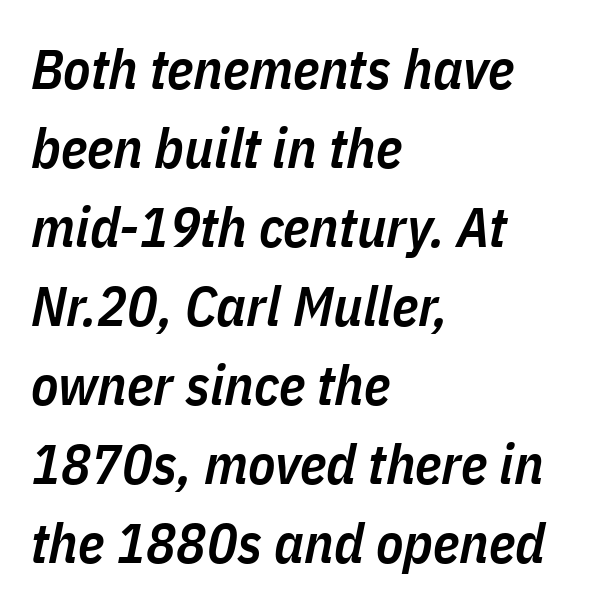
{"italic": "yes", "lean": "right", "slant_degrees": 11, "bold": "semi", "weight": "semibold", "width": "condensed", "stroke_contrast": "low", "x_height": "medium", "monospaced": "no", "underline": "no", "align": "left", "line_spacing": "normal", "line_spacing_ratio": 1.41, "letter_spacing": "normal", "letter_spacing_em": 0.0, "glyph_px": 56}
